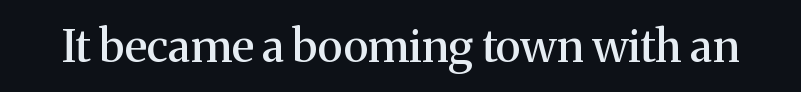
The image shows 45 px serif type, upright; set normal letter spacing, not underlined; medium stroke contrast and a medium x-height.
